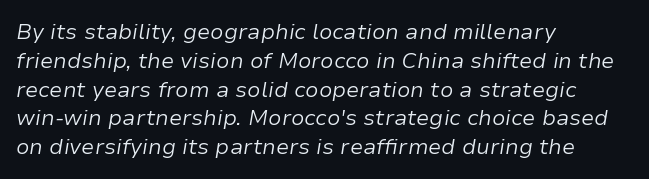
Check under the words: just untouched page. The letterforms sit at book weight or below. The passage shown leans; its letterforms are oblique. All the whitespace from short lines collects on the right.
